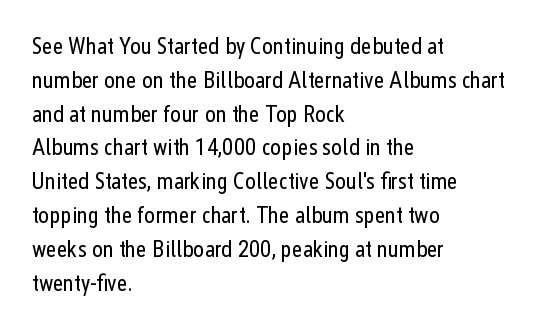
The image shows 23 px text type, upright; set left-aligned, normal line spacing (1.47x), normal letter spacing, not underlined.
